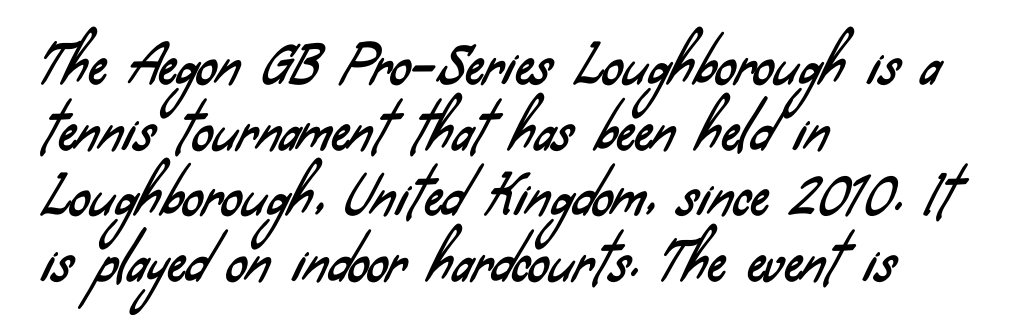
{"serif": "no", "width": "condensed", "stroke_contrast": "low", "x_height": "small", "monospaced": "no", "underline": "no", "align": "left", "line_spacing": "normal", "line_spacing_ratio": 1.26, "letter_spacing": "normal", "letter_spacing_em": 0.0, "glyph_px": 52}
